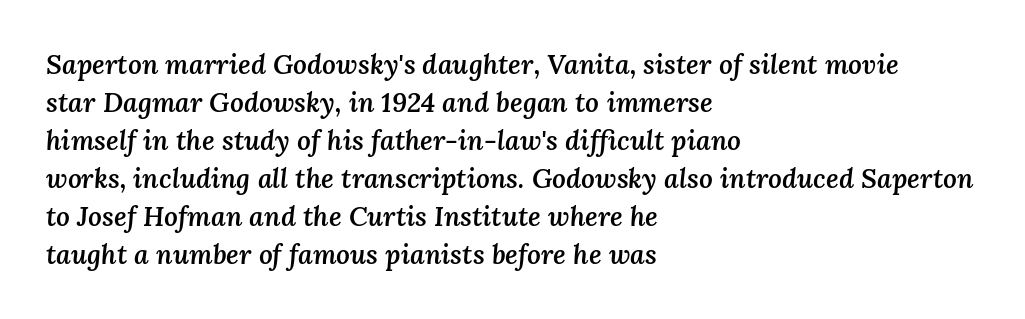
The image shows 27 px text type, italic (leaning right); set left-aligned, normal line spacing (1.41x), normal letter spacing, not underlined.
